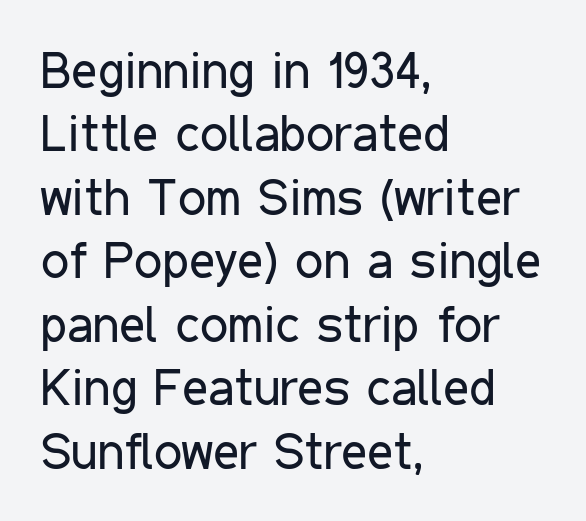
{"serif": "no", "italic": "no", "bold": "no", "weight": "regular", "width": "condensed", "stroke_contrast": "low", "x_height": "medium", "monospaced": "no", "underline": "no", "align": "left", "line_spacing": "normal", "line_spacing_ratio": 1.27, "letter_spacing": "normal", "letter_spacing_em": 0.0, "glyph_px": 50}
